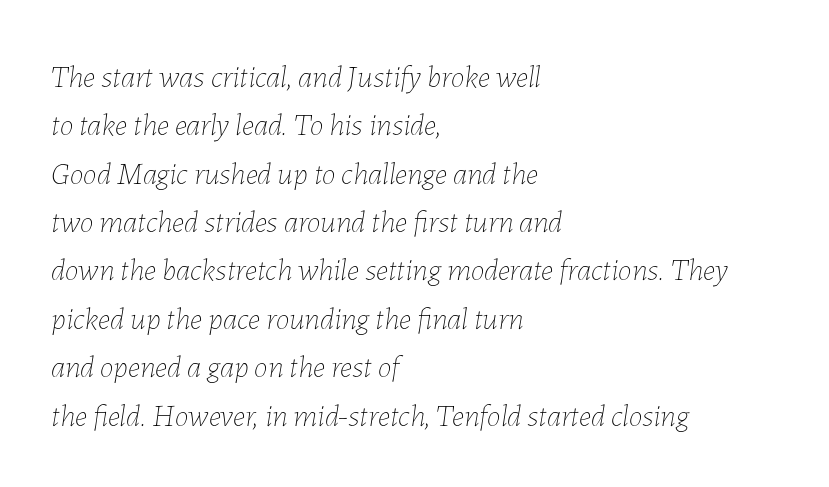
Q: Is the text bold? A: No.
Q: Is the text italic (slanted)? A: Yes, it leans right by about 7 degrees.
Q: Is the text underlined? A: No.
Q: How is the paragraph aligned? A: Left-aligned.
Q: Is the spacing between letters normal or unusually wide? A: Normal.
Q: Is the spacing between lines tight, normal or loose? A: Normal.
Q: Width (condensed, normal, or wide)? A: Normal.
Q: Stroke contrast? A: Low.
Q: x-height? A: Medium.
Q: Monospaced? A: No.
